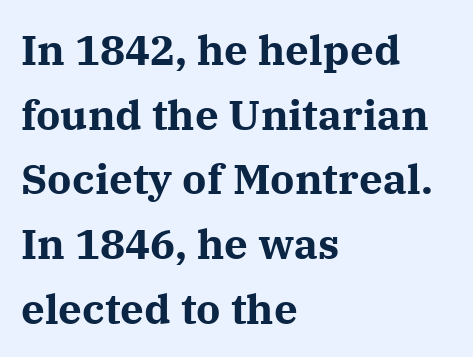
Q: Is the text bold? A: Yes.
Q: Is the text italic (slanted)? A: No, it is upright.
Q: Is the typeface a serif or a sans-serif typeface? A: Serif.
Q: Is the text underlined? A: No.
Q: How is the paragraph aligned? A: Left-aligned.
Q: Is the spacing between letters normal or unusually wide? A: Normal.
Q: Is the spacing between lines tight, normal or loose? A: Normal.
Q: Width (condensed, normal, or wide)? A: Normal.
Q: Stroke contrast? A: Medium.
Q: x-height? A: Medium.
Q: Monospaced? A: No.
